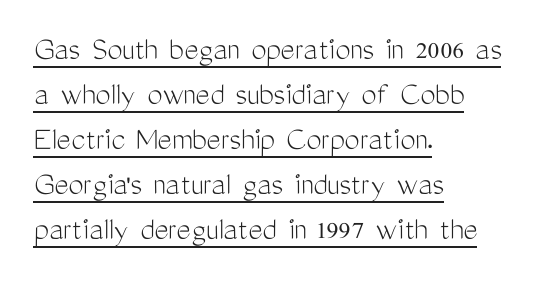
The lines sit at an ordinary, default distance from one another. A roman cut, with each character standing at attention. A classic flush-left, rag-right setting is used for this passage. Heft: none added — not bold. Notice how a bar underscores the lettering throughout.
